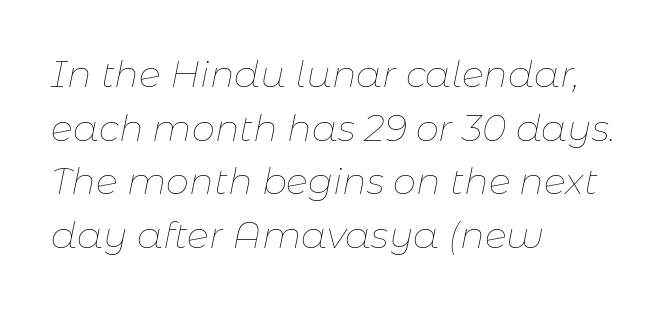
Heaviness? Minimal to ordinary, like unemphasized prose. Glance below the letters and you will spot only blank space. Compared with typical body copy, the letter spacing here is the same. The face used here has a pronounced slope to its letters.
